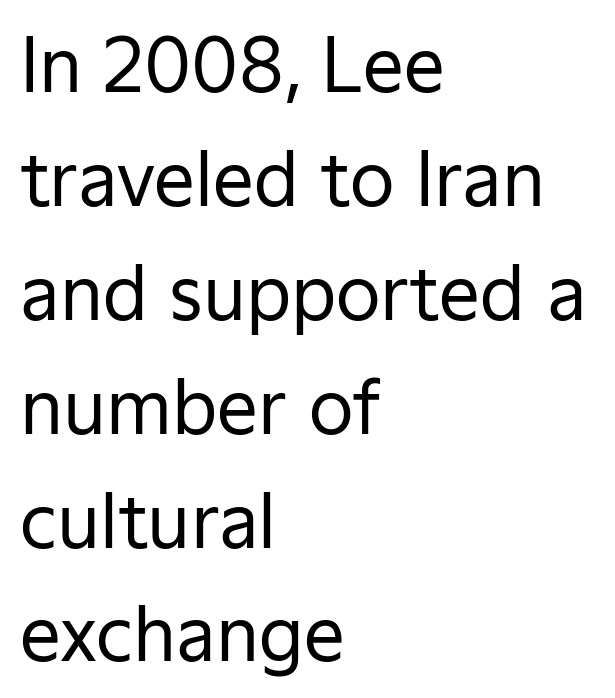
The image shows 73 px regular-weight sans-serif type, upright; set left-aligned, normal line spacing (1.56x), normal letter spacing, not underlined; low stroke contrast and a medium x-height.
